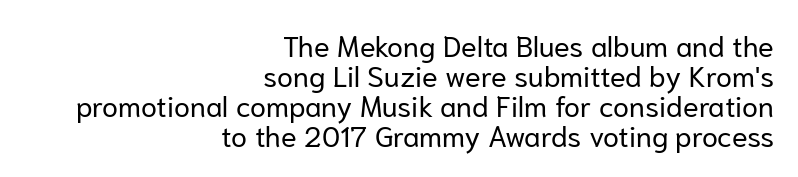
Q: Is the text bold? A: No.
Q: Is the text italic (slanted)? A: No, it is upright.
Q: Is the typeface a serif or a sans-serif typeface? A: Sans-serif.
Q: Is the text underlined? A: No.
Q: How is the paragraph aligned? A: Right-aligned.
Q: Is the spacing between letters normal or unusually wide? A: Normal.
Q: Is the spacing between lines tight, normal or loose? A: Tight.
Q: Width (condensed, normal, or wide)? A: Normal.
Q: Stroke contrast? A: Low.
Q: x-height? A: Medium.
Q: Monospaced? A: No.
